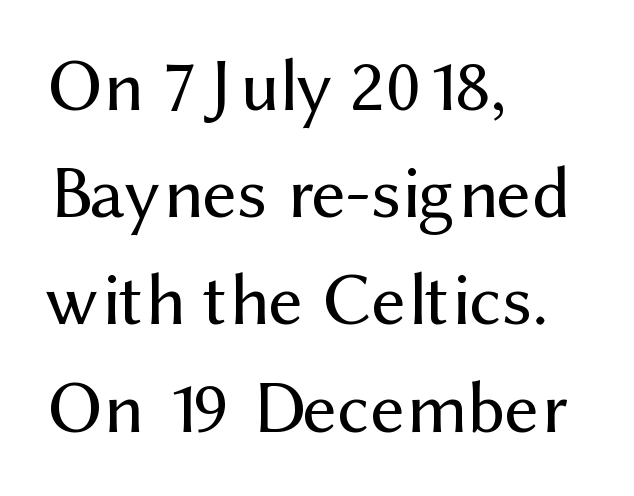
The image shows 75 px regular-weight sans-serif type, upright; set left-aligned, normal line spacing (1.43x), normal letter spacing, not underlined; medium stroke contrast and a medium x-height.
